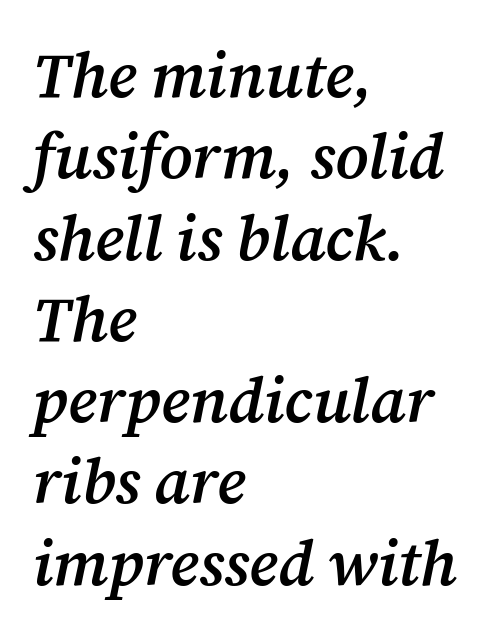
{"serif": "yes", "italic": "yes", "lean": "right", "slant_degrees": 12, "bold": "semi", "weight": "semibold", "width": "normal", "stroke_contrast": "medium", "x_height": "medium", "monospaced": "no", "underline": "no", "align": "left", "line_spacing": "normal", "line_spacing_ratio": 1.29, "letter_spacing": "normal", "letter_spacing_em": 0.0, "glyph_px": 63}
